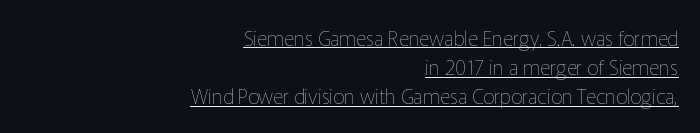
The font is comparable to plain body text, perhaps lighter. The leading is moderate, giving the passage an even texture. Casual observation: everything's shoved over to the right. Tracking value appears to be zero — textbook default spacing. The face used here appears with an underline applied. This is roman type, the default non-slanted kind.
